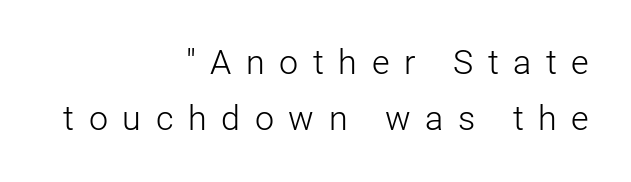
Q: Is the text bold? A: No.
Q: Is the text italic (slanted)? A: No, it is upright.
Q: Is the typeface a serif or a sans-serif typeface? A: Sans-serif.
Q: Is the text underlined? A: No.
Q: How is the paragraph aligned? A: Right-aligned.
Q: Is the spacing between letters normal or unusually wide? A: Unusually wide.
Q: Is the spacing between lines tight, normal or loose? A: Normal.
Q: Width (condensed, normal, or wide)? A: Normal.
Q: Stroke contrast? A: Low.
Q: x-height? A: Medium.
Q: Monospaced? A: No.
